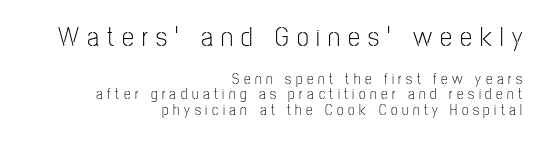
Underlining? Definitely not there. Letters have the restrained weight of plain body copy at most. Italic? Not at all — the glyphs are vertical. This rendering uses right alignment, leaving the left contour irregular.
